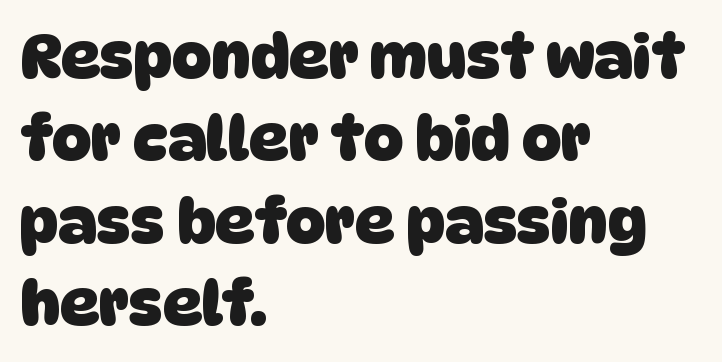
{"serif": "no", "bold": "yes", "weight": "heavy", "width": "normal", "stroke_contrast": "low", "x_height": "large", "monospaced": "no", "underline": "no", "align": "left", "line_spacing": "normal", "line_spacing_ratio": 1.35, "letter_spacing": "normal", "letter_spacing_em": 0.0, "glyph_px": 61}
